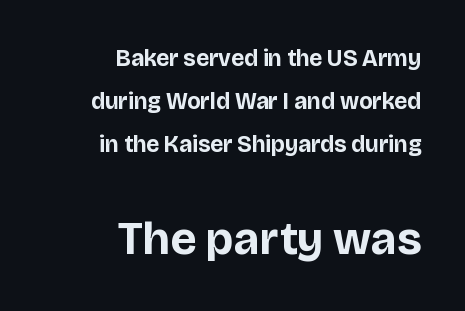
{"serif": "no", "italic": "no", "bold": "yes", "weight": "bold", "width": "normal", "stroke_contrast": "low", "x_height": "large", "monospaced": "no", "underline": "no", "align": "right", "line_spacing_ratio": 1.88, "letter_spacing": "normal", "letter_spacing_em": 0.0, "larger_block": "second", "size_ratio": 2.0, "glyph_px": 46}
